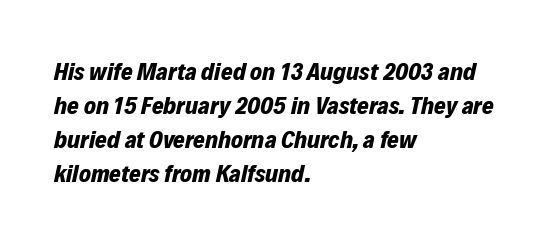
{"italic": "yes", "lean": "right", "slant_degrees": 12, "bold": "yes", "underline": "no", "align": "left", "line_spacing": "normal", "line_spacing_ratio": 1.36, "letter_spacing": "normal", "letter_spacing_em": 0.0, "glyph_px": 25}
